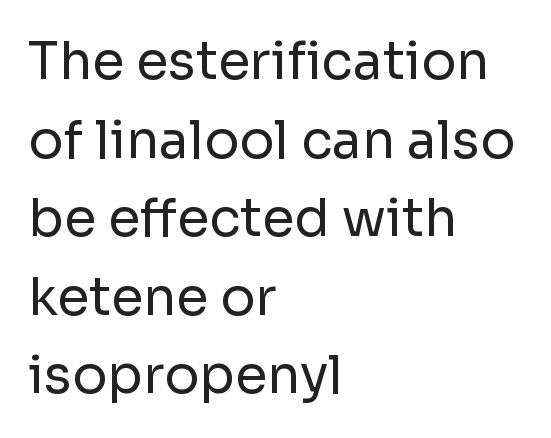
Weight: not bold — regular or lighter. Grotesque or geometric, the face here clearly has no serifs. Honestly, there is no underline to notice here at all. Leading matches the norm, producing a regular column. Style check: upright.
